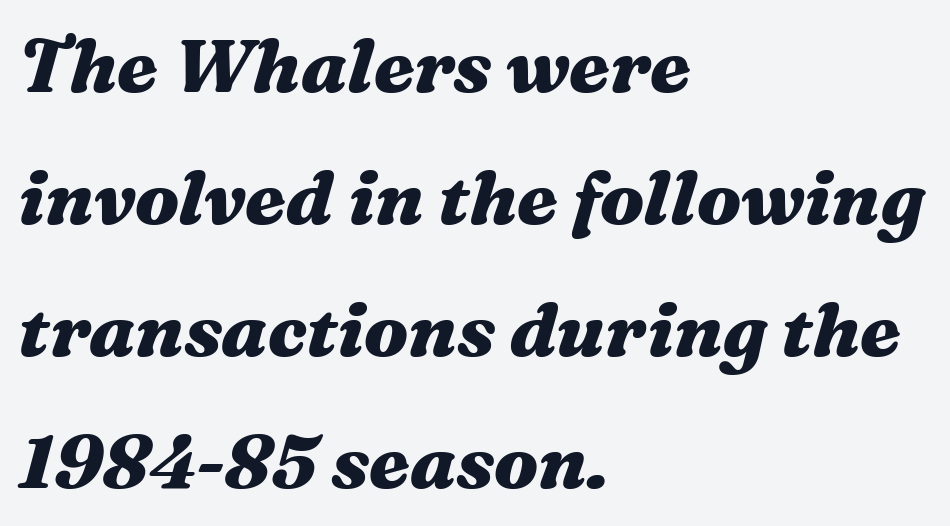
What weight is shown? A full bold with thick strokes. An italicized treatment has been applied to the whole sample. Think of a printed novel: that variable character pitch is what you see here. This rendering uses left alignment, leaving the right contour irregular.
